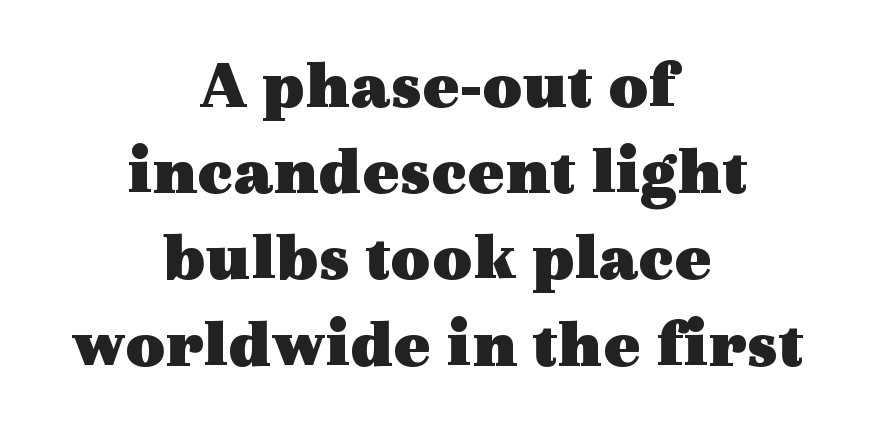
The image shows 69 px heavy, wide serif type, upright; set centered, normal line spacing (1.25x), normal letter spacing, not underlined; a medium x-height.
